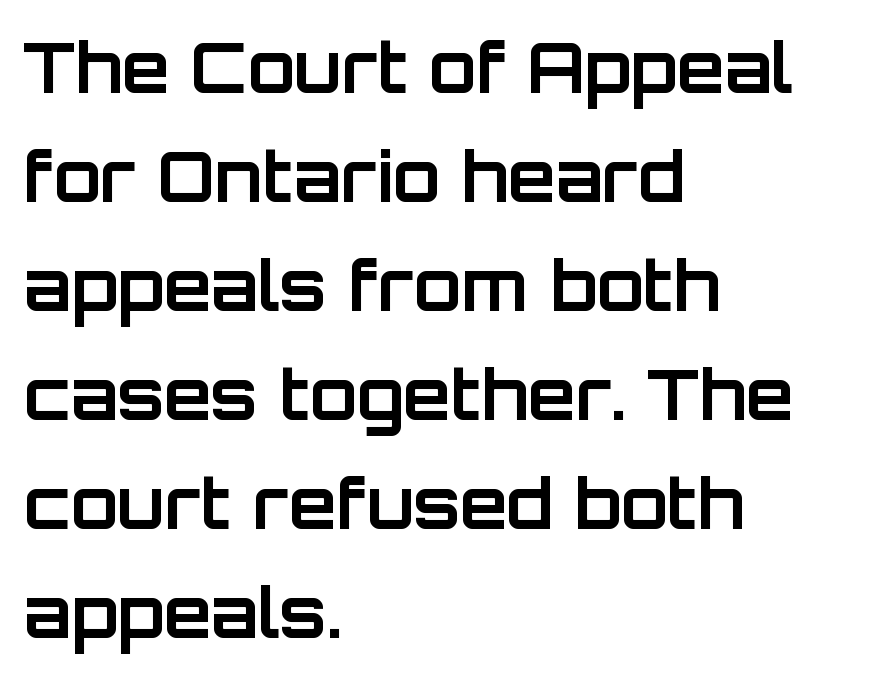
{"serif": "no", "italic": "no", "bold": "yes", "weight": "bold", "width": "normal", "stroke_contrast": "low", "x_height": "large", "monospaced": "no", "underline": "no", "align": "left", "line_spacing": "normal", "line_spacing_ratio": 1.58, "letter_spacing": "normal", "letter_spacing_em": 0.0, "glyph_px": 69}
